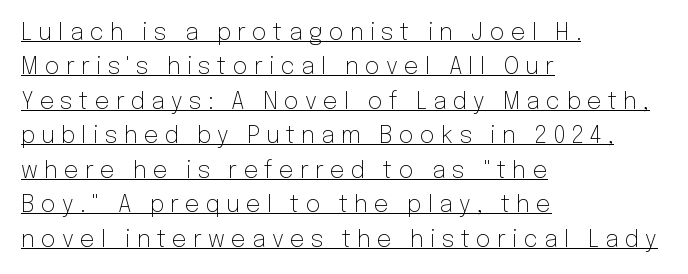
{"italic": "no", "bold": "no", "underline": "yes", "align": "left", "line_spacing": "normal", "line_spacing_ratio": 1.5, "letter_spacing": "wide", "letter_spacing_em": 0.27, "glyph_px": 23}
